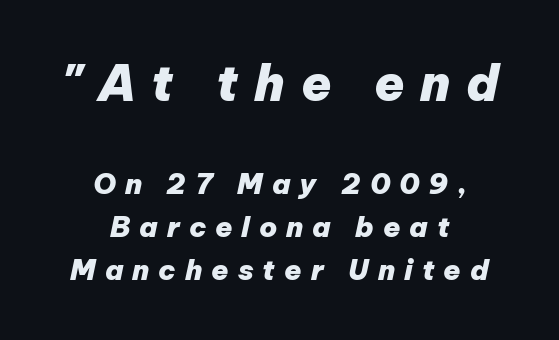
Q: Is the text bold? A: Yes.
Q: Is the text italic (slanted)? A: Yes, it leans right by about 12 degrees.
Q: Is the text underlined? A: No.
Q: How is the paragraph aligned? A: Centered.
Q: Is the spacing between letters normal or unusually wide? A: Unusually wide.
Q: Is the spacing between lines tight, normal or loose? A: Normal.
Q: Which block of text is set in a larger size, the first (top) or the second (bottom)? A: The first (top) one.
Q: Width (condensed, normal, or wide)? A: Normal.
Q: Stroke contrast? A: Low.
Q: x-height? A: Medium.
Q: Monospaced? A: No.
